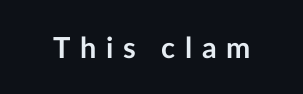
{"serif": "no", "italic": "no", "bold": "yes", "weight": "semibold", "width": "normal", "stroke_contrast": "low", "x_height": "medium", "monospaced": "no", "underline": "no", "letter_spacing": "wide", "letter_spacing_em": 0.33, "glyph_px": 29}
